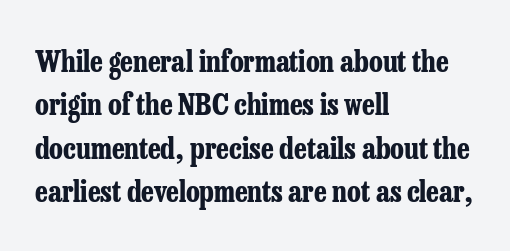
Q: Is the text bold? A: Yes.
Q: Is the text italic (slanted)? A: No, it is upright.
Q: Is the typeface a serif or a sans-serif typeface? A: Serif.
Q: Is the text underlined? A: No.
Q: How is the paragraph aligned? A: Left-aligned.
Q: Is the spacing between letters normal or unusually wide? A: Normal.
Q: Is the spacing between lines tight, normal or loose? A: Normal.
Q: Width (condensed, normal, or wide)? A: Condensed.
Q: Stroke contrast? A: Low.
Q: x-height? A: Medium.
Q: Monospaced? A: No.
